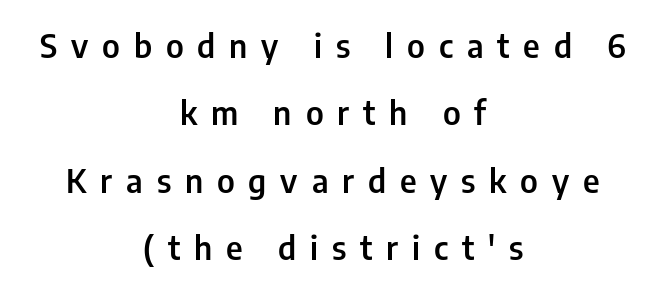
Q: Is the text bold? A: Semi-bold.
Q: Is the text italic (slanted)? A: No, it is upright.
Q: Is the typeface a serif or a sans-serif typeface? A: Sans-serif.
Q: Is the text underlined? A: No.
Q: How is the paragraph aligned? A: Centered.
Q: Is the spacing between letters normal or unusually wide? A: Unusually wide.
Q: Is the spacing between lines tight, normal or loose? A: Loose.
Q: Width (condensed, normal, or wide)? A: Condensed.
Q: Stroke contrast? A: Low.
Q: x-height? A: Medium.
Q: Monospaced? A: No.
